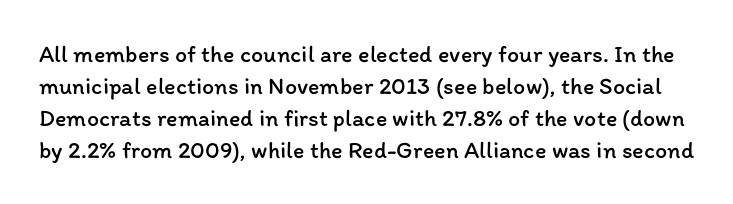
Tracking value appears to be zero — textbook default spacing. These lines sit exactly where default settings would place them. Weight class: somewhere from thin through regular. The foot of each line stays bare and open.
